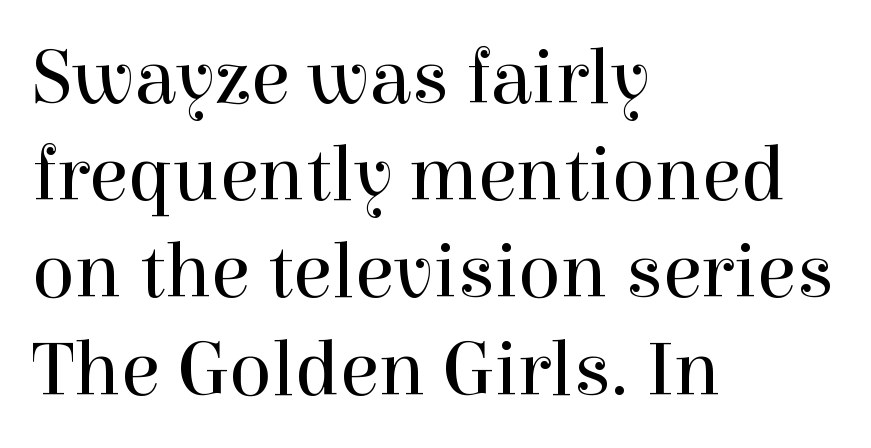
{"serif": "yes", "italic": "no", "bold": "no", "weight": "regular", "width": "normal", "x_height": "medium", "monospaced": "no", "underline": "no", "align": "left", "line_spacing_ratio": 1.23, "letter_spacing": "normal", "letter_spacing_em": 0.0, "glyph_px": 79}
